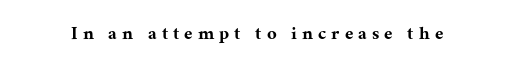
Q: Is the text italic (slanted)? A: No, it is upright.
Q: Is the text underlined? A: No.
Q: Is the spacing between letters normal or unusually wide? A: Unusually wide.
